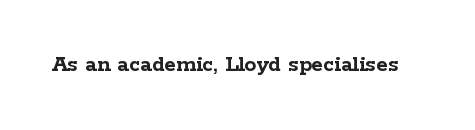
{"italic": "no", "bold": "yes", "underline": "no", "letter_spacing": "normal", "letter_spacing_em": 0.0, "glyph_px": 24}
